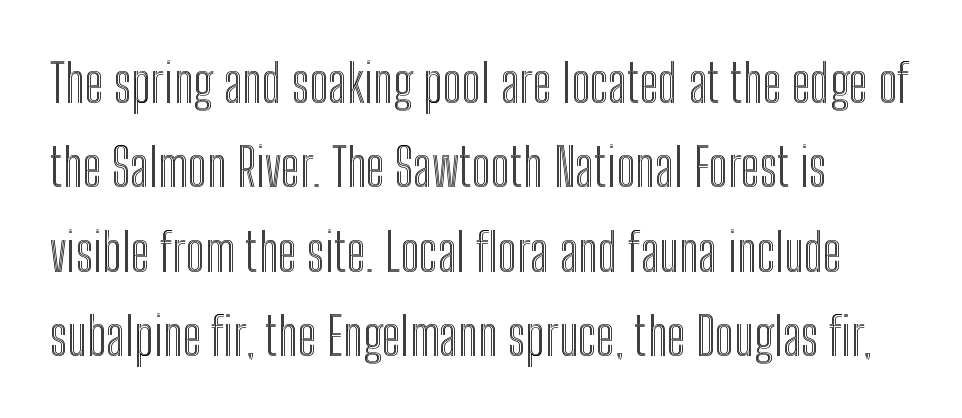
The passage shown is not underscored anywhere. Looks like regular typesetting: each glyph gets only the width it needs. How would I describe the line gaps? Plain and ordinary. The rendering keeps characters at their native spacing.
